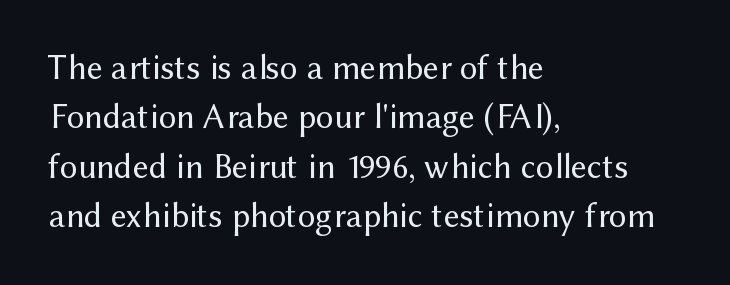
{"serif": "no", "italic": "no", "bold": "no", "weight": "regular", "width": "normal", "stroke_contrast": "medium", "x_height": "medium", "monospaced": "no", "underline": "no", "align": "left", "line_spacing": "normal", "line_spacing_ratio": 1.41, "letter_spacing": "normal", "letter_spacing_em": 0.0, "glyph_px": 35}
